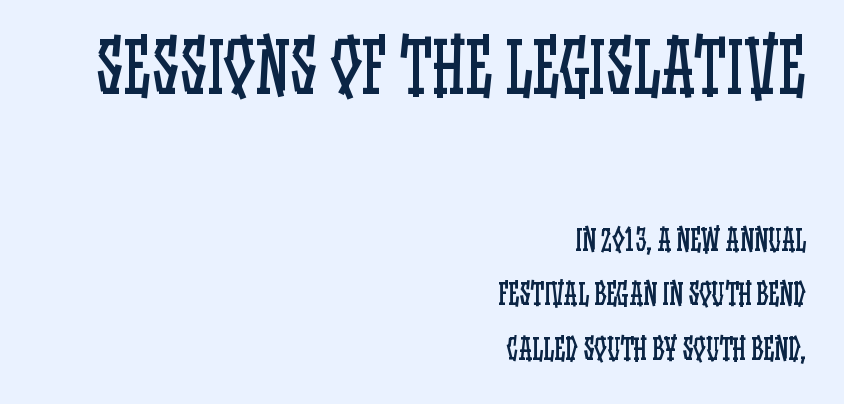
The letters look calm and open, with moderate or lighter stems. Of the two passages, the one on top uses the larger point size. Varying glyph widths throughout — classic text-font behaviour. This sample uses plain, unmodified letter spacing. The paragraph shown leans on its right margin.
